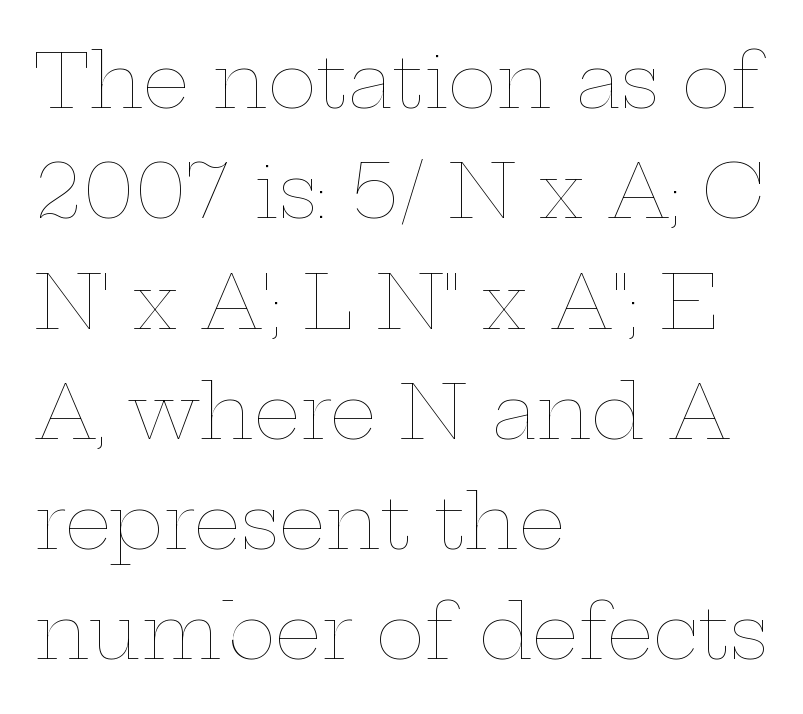
Q: Is the text bold? A: No.
Q: Is the text italic (slanted)? A: No, it is upright.
Q: Is the text underlined? A: No.
Q: How is the paragraph aligned? A: Left-aligned.
Q: Is the spacing between letters normal or unusually wide? A: Normal.
Q: Is the spacing between lines tight, normal or loose? A: Normal.
Q: Width (condensed, normal, or wide)? A: Wide.
Q: Stroke contrast? A: Low.
Q: x-height? A: Medium.
Q: Monospaced? A: No.
